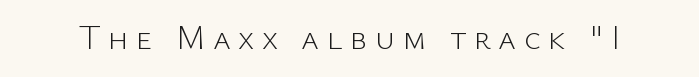
Proportional: the letters do not fall into vertical columns. Underline: absent. Short note: letters widely spaced. On a weight scale, this lands at 450 or below. This is roman type, the default non-slanted kind. Nothing sits at the stroke ends, so this counts as sans-serif.
